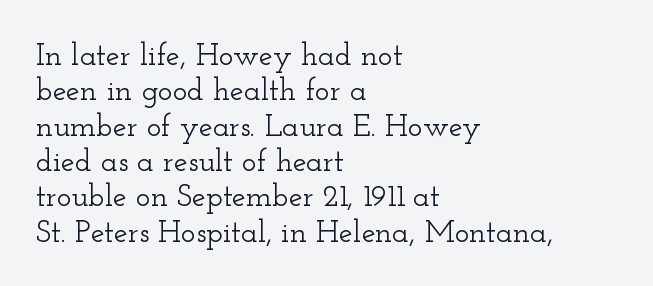
Q: Is the text italic (slanted)? A: No, it is upright.
Q: Is the typeface a serif or a sans-serif typeface? A: Serif.
Q: Is the text underlined? A: No.
Q: How is the paragraph aligned? A: Left-aligned.
Q: Is the spacing between letters normal or unusually wide? A: Normal.
Q: Is the spacing between lines tight, normal or loose? A: Tight.
Q: Width (condensed, normal, or wide)? A: Wide.
Q: Stroke contrast? A: Low.
Q: x-height? A: Small.
Q: Monospaced? A: No.
